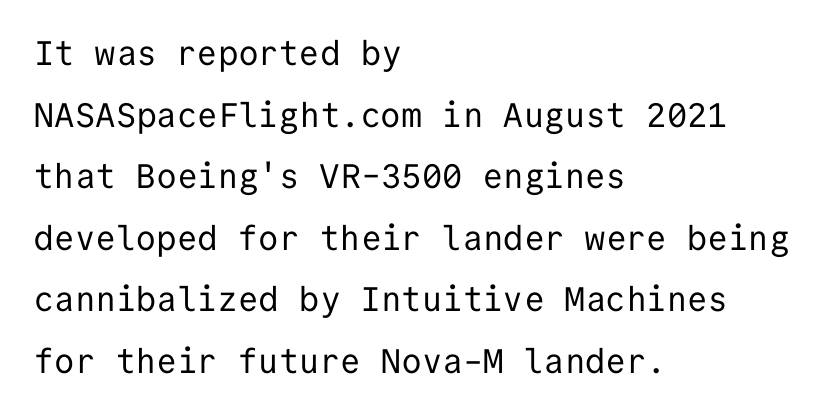
{"serif": "no", "italic": "no", "bold": "no", "weight": "regular", "width": "normal", "stroke_contrast": "low", "x_height": "medium", "monospaced": "yes", "underline": "no", "align": "left", "line_spacing_ratio": 1.81, "letter_spacing": "normal", "letter_spacing_em": 0.0, "glyph_px": 34}
